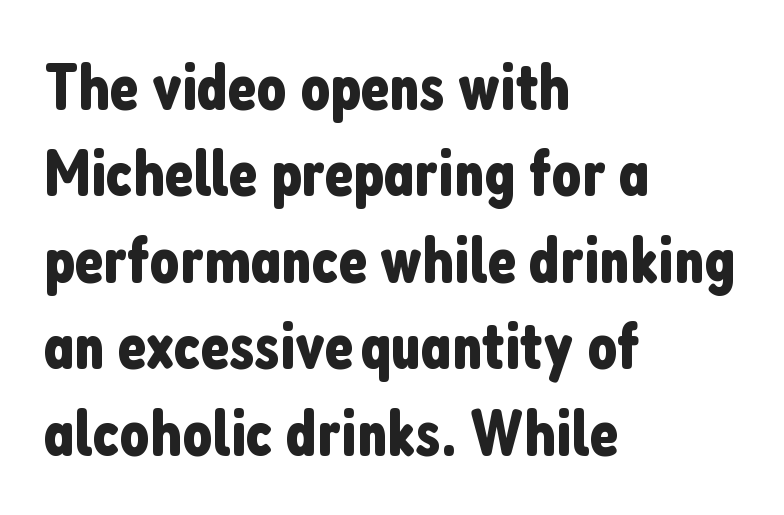
The image shows 66 px condensed sans-serif type, upright; set left-aligned, normal line spacing (1.31x), normal letter spacing, not underlined; low stroke contrast and a medium x-height.
